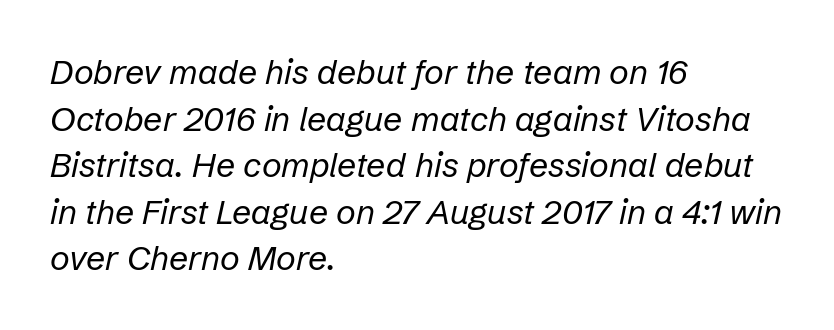
{"italic": "yes", "lean": "right", "slant_degrees": 12, "bold": "no", "weight": "regular", "width": "normal", "stroke_contrast": "low", "x_height": "medium", "monospaced": "no", "underline": "no", "align": "left", "line_spacing": "normal", "line_spacing_ratio": 1.37, "letter_spacing": "normal", "letter_spacing_em": 0.0, "glyph_px": 34}
